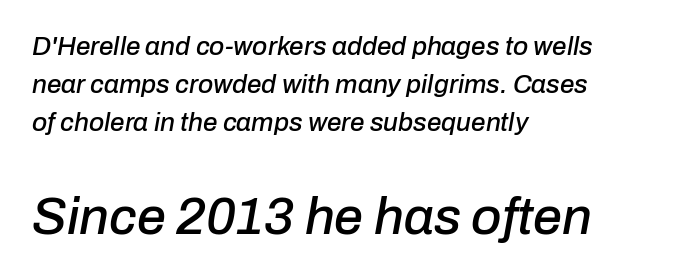
Q: Is the text italic (slanted)? A: Yes, it leans right by about 10 degrees.
Q: Is the text underlined? A: No.
Q: How is the paragraph aligned? A: Left-aligned.
Q: Is the spacing between letters normal or unusually wide? A: Normal.
Q: Is the spacing between lines tight, normal or loose? A: Normal.
Q: Which block of text is set in a larger size, the first (top) or the second (bottom)? A: The second (bottom) one.
Q: Width (condensed, normal, or wide)? A: Normal.
Q: Stroke contrast? A: Low.
Q: x-height? A: Medium.
Q: Monospaced? A: No.
